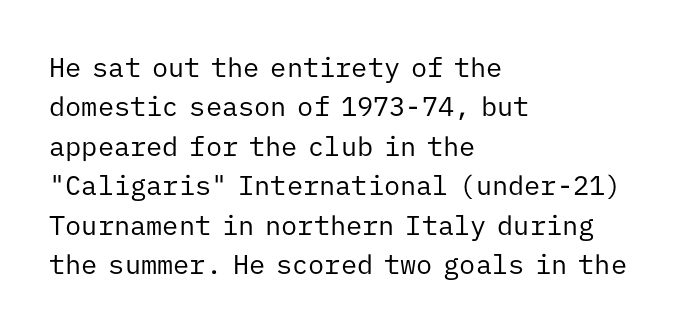
Q: Is the text bold? A: No.
Q: Is the text italic (slanted)? A: No, it is upright.
Q: Is the text underlined? A: No.
Q: How is the paragraph aligned? A: Left-aligned.
Q: Is the spacing between letters normal or unusually wide? A: Normal.
Q: Is the spacing between lines tight, normal or loose? A: Normal.
